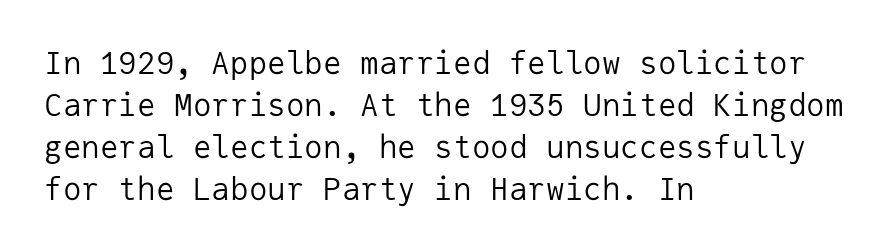
{"serif": "no", "italic": "no", "bold": "no", "weight": "regular", "width": "normal", "stroke_contrast": "low", "x_height": "medium", "monospaced": "yes", "underline": "no", "align": "left", "line_spacing": "normal", "line_spacing_ratio": 1.36, "letter_spacing": "normal", "letter_spacing_em": 0.0, "glyph_px": 31}
